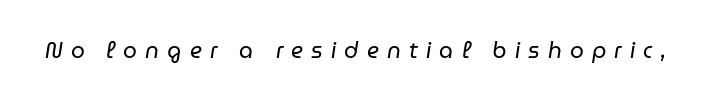
{"italic": "yes", "lean": "right", "slant_degrees": 9, "bold": "no", "underline": "no", "letter_spacing": "wide", "letter_spacing_em": 0.37, "glyph_px": 22}
